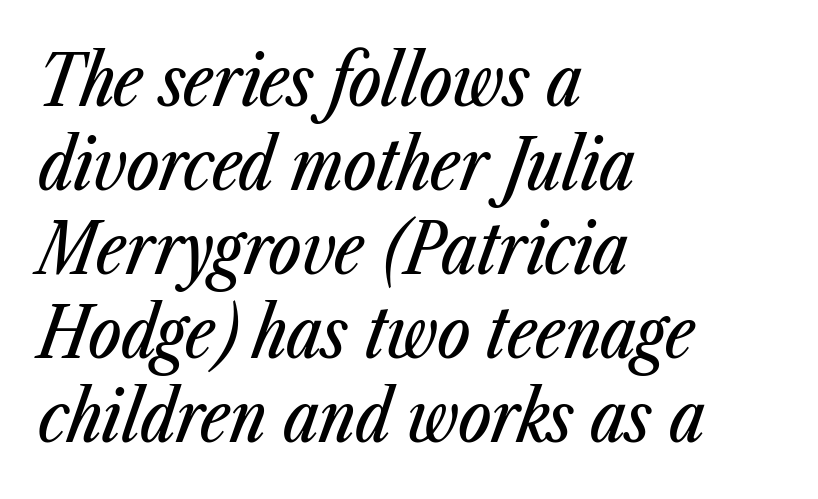
The rag falls on the right side of this text block. Do the characters align in a grid? No, the font is proportional. This rendering leaves character spacing at its baseline value. It's the slanting kind of type.
